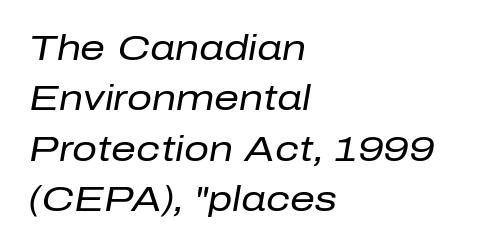
The image shows 35 px regular-weight type, italic (leaning right); set left-aligned, normal line spacing (1.44x), normal letter spacing, not underlined; low stroke contrast and a medium x-height.
